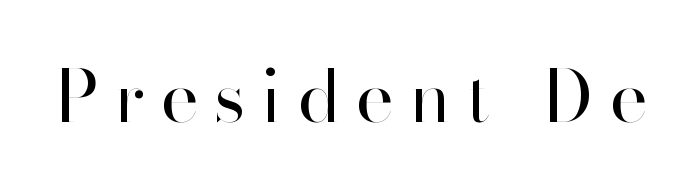
{"serif": "no", "italic": "no", "bold": "no", "weight": "regular", "width": "normal", "stroke_contrast": "high", "x_height": "small", "monospaced": "no", "underline": "no", "letter_spacing": "wide", "letter_spacing_em": 0.24, "glyph_px": 72}
